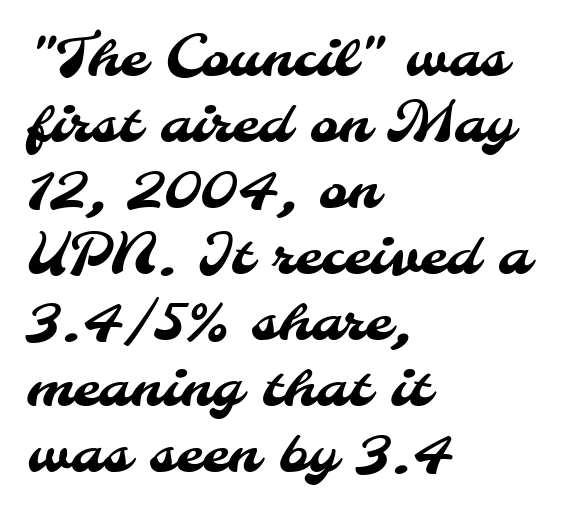
A typesetter would call this zero additional tracking. Underlining? Definitely not there. The passage shown is typed in a proportional face where columns would drift. A typesetter would label this face a sans. Where is the straight margin? On the left.
